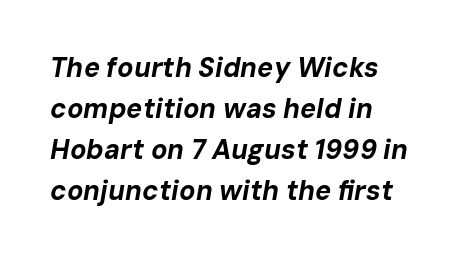
Q: Is the text bold? A: Yes.
Q: Is the text italic (slanted)? A: Yes, it leans right by about 10 degrees.
Q: Is the text underlined? A: No.
Q: Is the spacing between letters normal or unusually wide? A: Normal.
Q: Is the spacing between lines tight, normal or loose? A: Normal.
